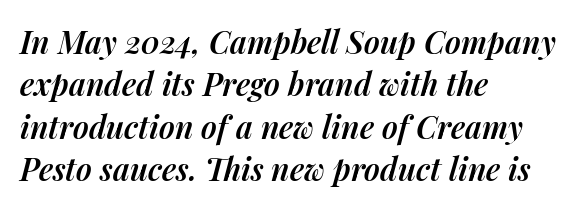
Q: Is the text bold? A: Semi-bold.
Q: Is the text italic (slanted)? A: Yes, it leans right by about 14 degrees.
Q: Is the text underlined? A: No.
Q: How is the paragraph aligned? A: Left-aligned.
Q: Is the spacing between letters normal or unusually wide? A: Normal.
Q: Is the spacing between lines tight, normal or loose? A: Normal.
Q: Width (condensed, normal, or wide)? A: Normal.
Q: Stroke contrast? A: Medium.
Q: x-height? A: Medium.
Q: Monospaced? A: No.
